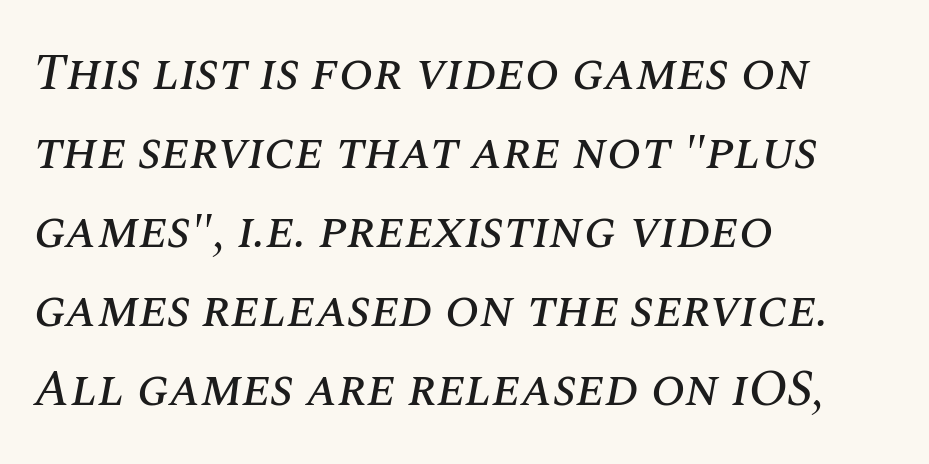
Q: Is the text italic (slanted)? A: Yes, it leans right by about 10 degrees.
Q: Is the text underlined? A: No.
Q: How is the paragraph aligned? A: Left-aligned.
Q: Is the spacing between letters normal or unusually wide? A: Normal.
Q: Is the spacing between lines tight, normal or loose? A: Normal.
Q: Width (condensed, normal, or wide)? A: Normal.
Q: Stroke contrast? A: Medium.
Q: x-height? A: Large.
Q: Monospaced? A: No.
